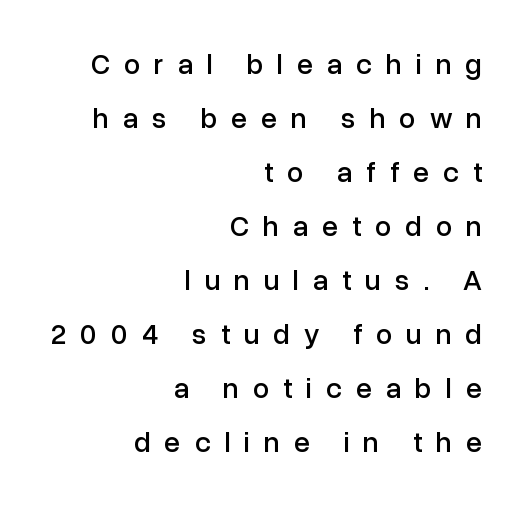
Honestly, there is no underline to notice here at all. Spacing between characters has been opened up far beyond the box default. Looks like regular typesetting: each glyph gets only the width it needs. Rendered with straight, roman letterforms. I'd call this a sans setting — the letters go barefoot. These lines stack with their right ends in a neat column.
